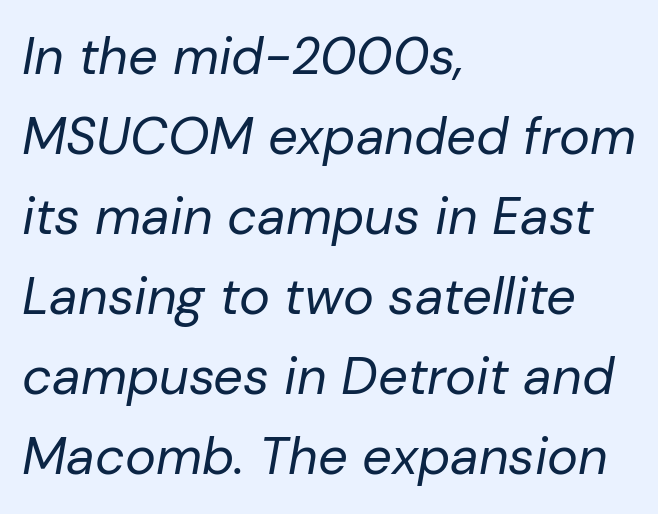
Stroke mass is kept to a normal reading level or below. This sample uses plain, unmodified letter spacing. Descenders hang freely into open space. The line-height multiplier appears to be the usual default. Varying glyph widths throughout — classic text-font behaviour. This sample uses an oblique cut, with every glyph tilted off the vertical.
